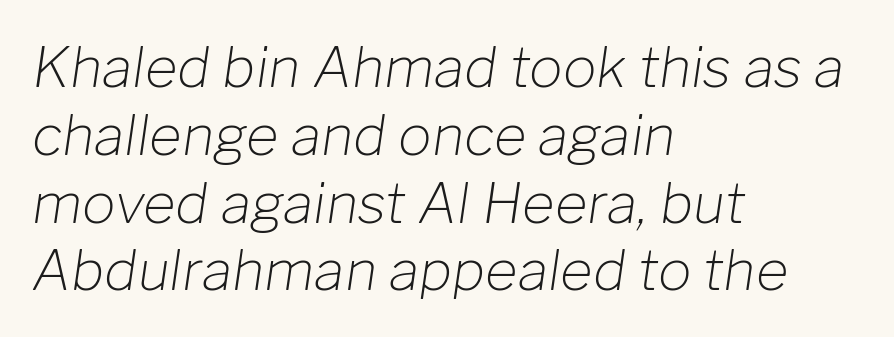
There's an unmistakable incline to the writing here. The rendering anchors every line to the left-hand side. The horizontal fit of the characters is conventional and even. These glyphs show unthickened strokes, regular width or finer. The rendering uses natural spacing where letterforms have individual widths.
